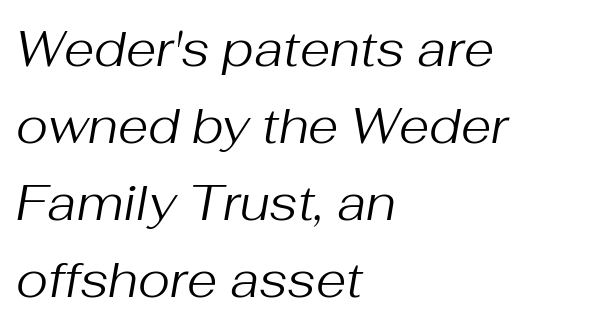
The image shows 49 px regular-weight type, italic (leaning right); set left-aligned, normal line spacing (1.57x), normal letter spacing, not underlined; medium stroke contrast and a medium x-height.
